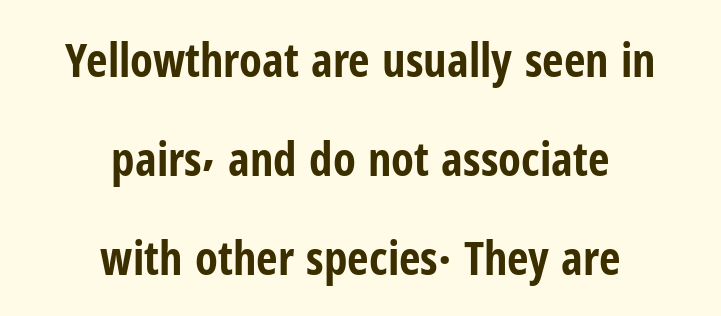
The image shows 47 px bold, condensed sans-serif type, upright; set centered, loose line spacing (2.11x), normal letter spacing, not underlined; low stroke contrast and a medium x-height.
